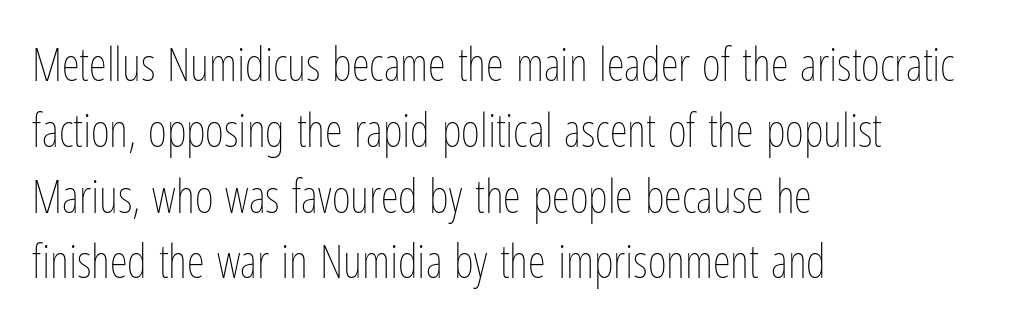
Q: Is the text bold? A: No.
Q: Is the text italic (slanted)? A: No, it is upright.
Q: Is the text underlined? A: No.
Q: How is the paragraph aligned? A: Left-aligned.
Q: Is the spacing between letters normal or unusually wide? A: Normal.
Q: Is the spacing between lines tight, normal or loose? A: Normal.
Q: Width (condensed, normal, or wide)? A: Condensed.
Q: Stroke contrast? A: Low.
Q: x-height? A: Medium.
Q: Monospaced? A: No.
